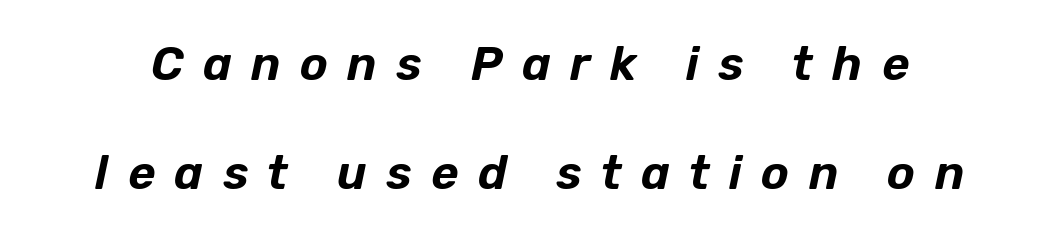
{"italic": "yes", "lean": "right", "slant_degrees": 12, "width": "normal", "stroke_contrast": "low", "x_height": "medium", "monospaced": "no", "underline": "no", "line_spacing": "loose", "line_spacing_ratio": 2.31, "letter_spacing": "wide", "letter_spacing_em": 0.41, "glyph_px": 47}
